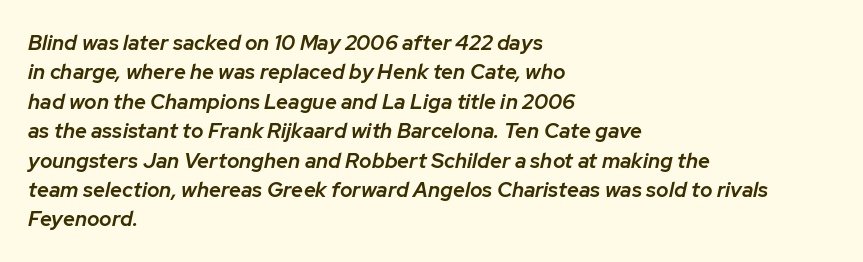
The whole block is typeset with a tilt. These lines keep a tight, regular rhythm from letter to letter. Interline gaps are of average width in this sample. The string is rendered with underlining switched off.
